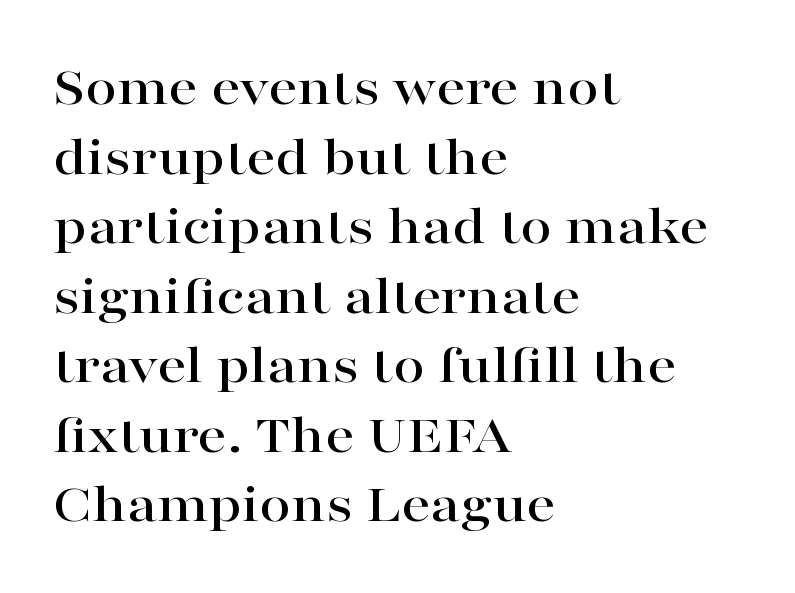
The image shows 57 px wide serif type, upright; set left-aligned, line spacing 1.22x, normal letter spacing, not underlined; high stroke contrast and a medium x-height.
